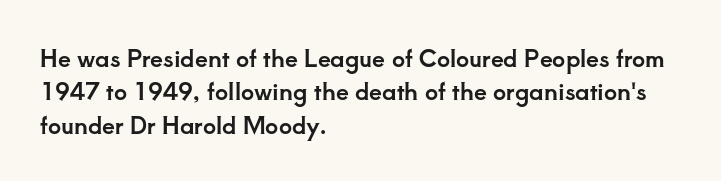
{"italic": "no", "underline": "no", "align": "left", "line_spacing": "normal", "line_spacing_ratio": 1.45, "letter_spacing": "normal", "letter_spacing_em": 0.0, "glyph_px": 23}
